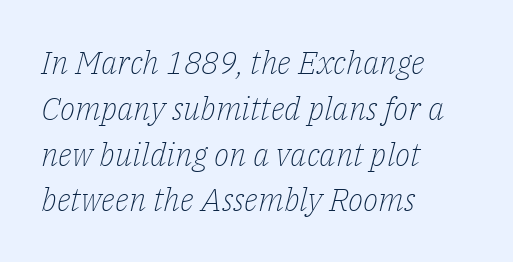
{"serif": "yes", "italic": "yes", "lean": "right", "slant_degrees": 14, "bold": "no", "weight": "light", "width": "normal", "stroke_contrast": "low", "x_height": "medium", "monospaced": "no", "underline": "no", "align": "left", "line_spacing": "normal", "line_spacing_ratio": 1.43, "letter_spacing": "normal", "letter_spacing_em": 0.0, "glyph_px": 32}
